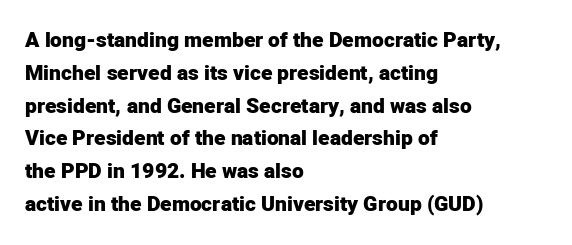
The image shows 21 px bold type, upright; set left-aligned, normal line spacing (1.56x), normal letter spacing, not underlined.
